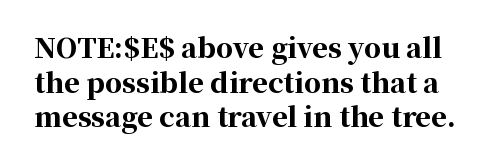
Q: Is the text bold? A: Yes.
Q: Is the text italic (slanted)? A: No, it is upright.
Q: Is the text underlined? A: No.
Q: Is the spacing between letters normal or unusually wide? A: Normal.
Q: Is the spacing between lines tight, normal or loose? A: Normal.
